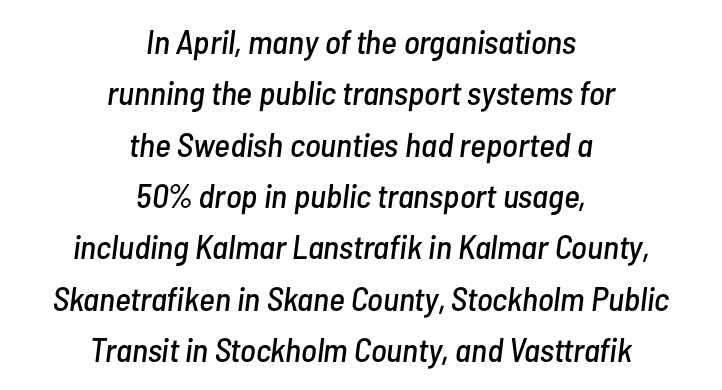
{"italic": "yes", "lean": "right", "slant_degrees": 7, "width": "condensed", "stroke_contrast": "low", "x_height": "medium", "monospaced": "no", "underline": "no", "align": "center", "line_spacing": "normal", "line_spacing_ratio": 1.51, "letter_spacing": "normal", "letter_spacing_em": 0.0, "glyph_px": 34}
